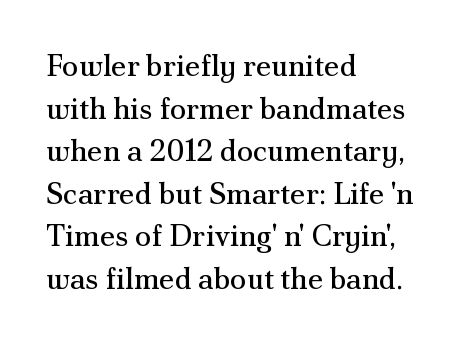
{"serif": "yes", "italic": "no", "bold": "no", "weight": "regular", "width": "normal", "stroke_contrast": "medium", "x_height": "small", "monospaced": "no", "underline": "no", "align": "left", "line_spacing": "normal", "line_spacing_ratio": 1.42, "letter_spacing": "normal", "letter_spacing_em": 0.0, "glyph_px": 30}
